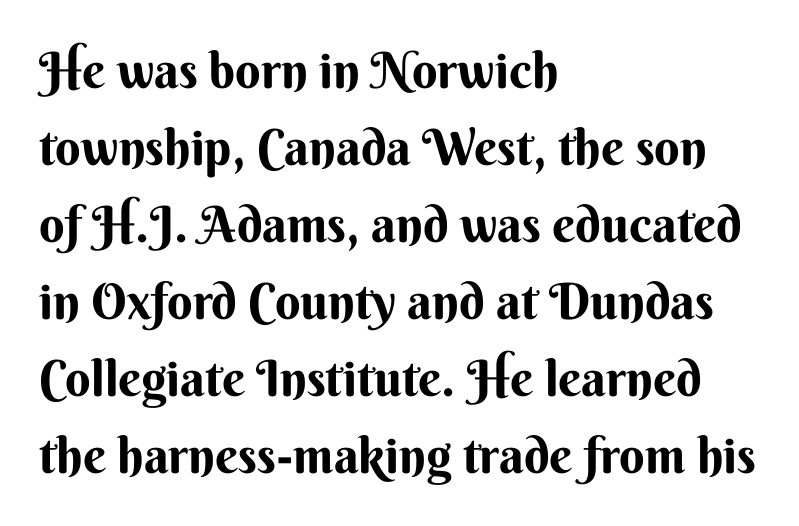
The gaps between neighbouring characters are ordinary and unremarkable. Does the leading feel generous? No, just average. A roman cut, with each character standing at attention. Any mark beneath the type? The region is blank.
